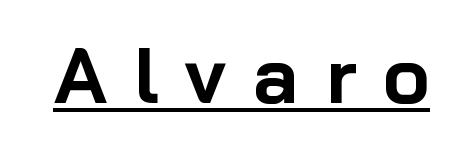
{"serif": "no", "italic": "no", "bold": "yes", "weight": "bold", "width": "normal", "stroke_contrast": "low", "x_height": "medium", "monospaced": "no", "underline": "yes", "letter_spacing": "wide", "letter_spacing_em": 0.35, "glyph_px": 78}
